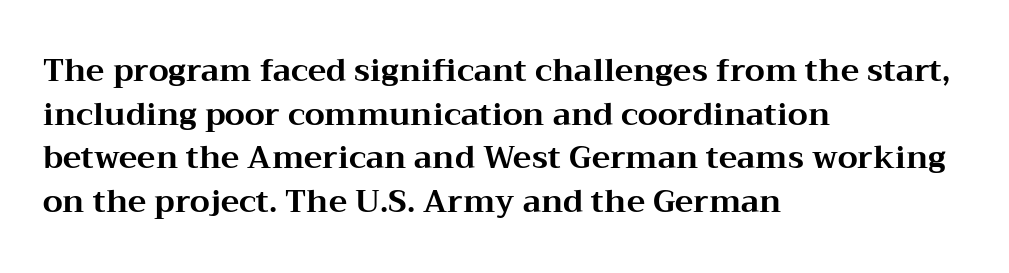
{"serif": "yes", "italic": "no", "bold": "yes", "weight": "bold", "width": "wide", "stroke_contrast": "medium", "x_height": "medium", "monospaced": "no", "underline": "no", "align": "left", "line_spacing": "normal", "line_spacing_ratio": 1.41, "letter_spacing": "normal", "letter_spacing_em": 0.0, "glyph_px": 31}
